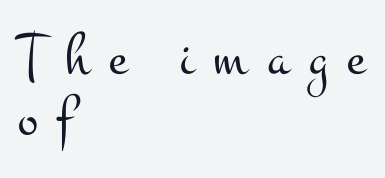
{"bold": "no", "weight": "light", "width": "wide", "stroke_contrast": "medium", "x_height": "small", "monospaced": "no", "underline": "no", "align": "left", "line_spacing": "tight", "line_spacing_ratio": 1.0, "letter_spacing": "wide", "letter_spacing_em": 0.32, "glyph_px": 61}
